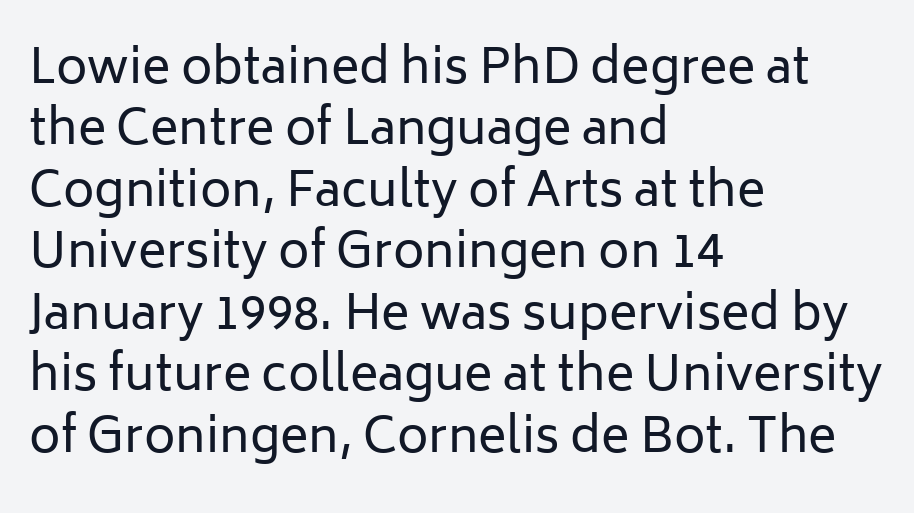
{"serif": "no", "italic": "no", "bold": "no", "weight": "regular", "width": "normal", "stroke_contrast": "low", "x_height": "medium", "monospaced": "no", "underline": "no", "align": "left", "line_spacing": "normal", "line_spacing_ratio": 1.28, "letter_spacing": "normal", "letter_spacing_em": 0.0, "glyph_px": 48}
